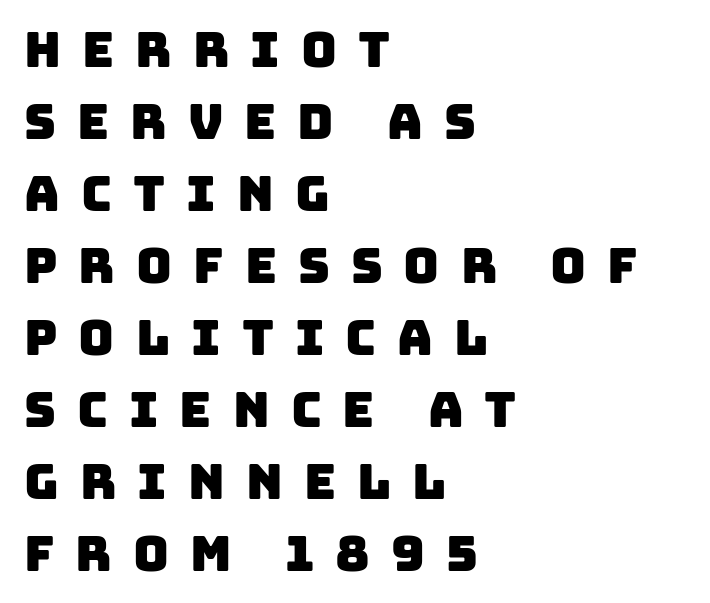
One-word summary of the alignment: left. The tracking jumps out immediately: characters are airy and widely separated. A normal amount of white space separates one row of letters from the next. The typeface chosen for these lines omits serifs. You could not count columns in this text — the font is proportionally spaced. Unmarked baselines from the first word to the last.
